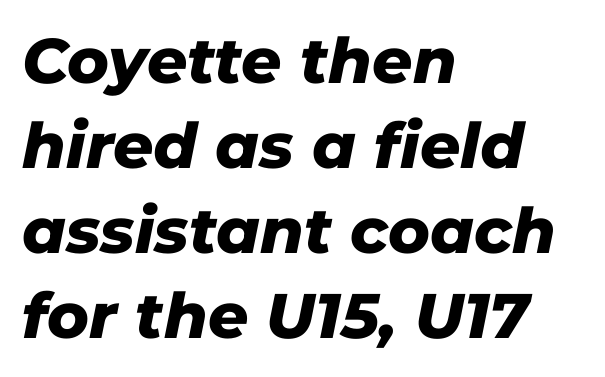
Strokes here are thick enough to call this a true bold. Short and long lines alike share a common starting point at left. This rendering features lettering with no underline. Glyph-to-glyph distance matches everyday printed text. Spacing verdict: proportional, widths tailored to each character.
